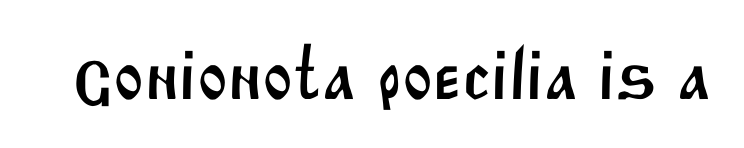
These lines are rendered in a variable-pitch font. The foot of each line stays bare and open. This rendering leaves character spacing at its baseline value. Serifs: no, the terminals of the letterforms are clean.
